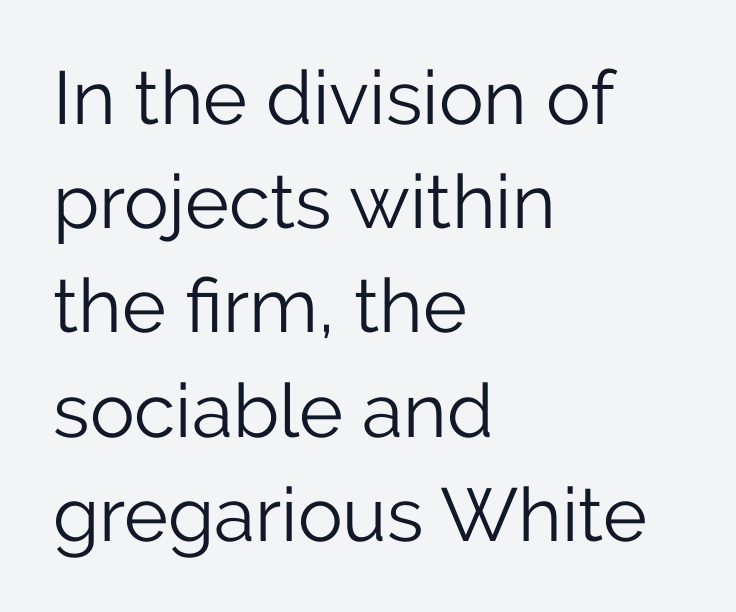
Q: Is the text bold? A: No.
Q: Is the text italic (slanted)? A: No, it is upright.
Q: Is the typeface a serif or a sans-serif typeface? A: Sans-serif.
Q: Is the text underlined? A: No.
Q: How is the paragraph aligned? A: Left-aligned.
Q: Is the spacing between letters normal or unusually wide? A: Normal.
Q: Is the spacing between lines tight, normal or loose? A: Normal.
Q: Width (condensed, normal, or wide)? A: Normal.
Q: Stroke contrast? A: Low.
Q: x-height? A: Medium.
Q: Monospaced? A: No.
